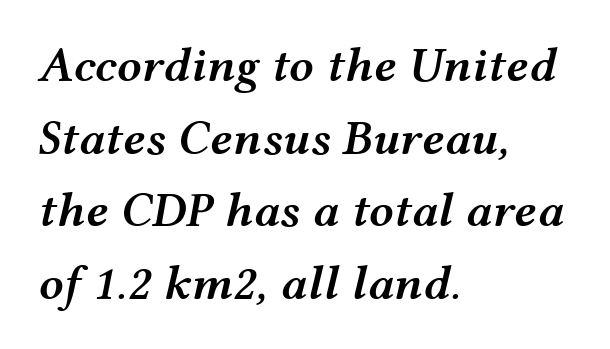
Q: Is the text bold? A: Semi-bold.
Q: Is the text italic (slanted)? A: Yes, it leans right by about 12 degrees.
Q: Is the text underlined? A: No.
Q: How is the paragraph aligned? A: Left-aligned.
Q: Is the spacing between letters normal or unusually wide? A: Normal.
Q: Is the spacing between lines tight, normal or loose? A: Normal.
Q: Width (condensed, normal, or wide)? A: Wide.
Q: Stroke contrast? A: Medium.
Q: x-height? A: Medium.
Q: Monospaced? A: No.
